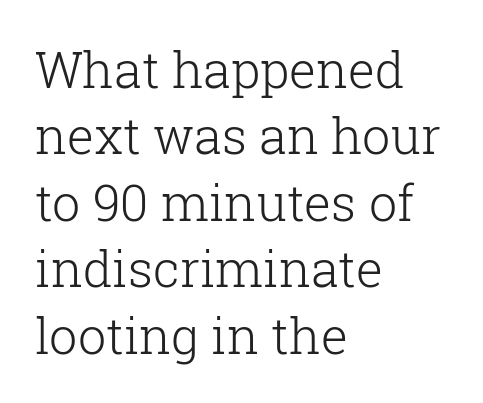
{"serif": "yes", "italic": "no", "bold": "no", "weight": "light", "width": "normal", "stroke_contrast": "low", "x_height": "medium", "monospaced": "no", "underline": "no", "align": "left", "line_spacing": "normal", "line_spacing_ratio": 1.33, "letter_spacing": "normal", "letter_spacing_em": 0.0, "glyph_px": 50}
